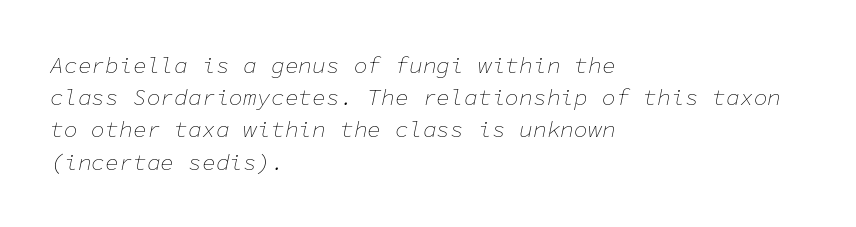
The image shows 23 px text type, italic (leaning right); set left-aligned, normal line spacing (1.4x), normal letter spacing, not underlined.
